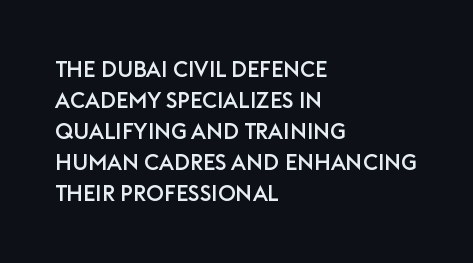
{"italic": "no", "underline": "no", "align": "left", "line_spacing": "normal", "line_spacing_ratio": 1.41, "letter_spacing": "normal", "letter_spacing_em": 0.0, "glyph_px": 22}
